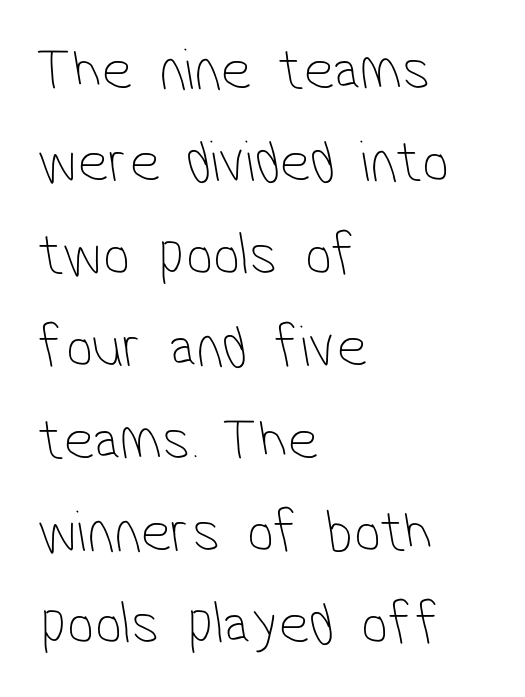
The passage shown is typed in a proportional face where columns would drift. Just letters on the line, the space beneath them empty. The typesetting does not lean heavy: it is not bold. The type family on display is of the sans-serif kind. A typesetter would call this leading conventional body-copy spacing. This rendering leaves character spacing at its baseline value.
